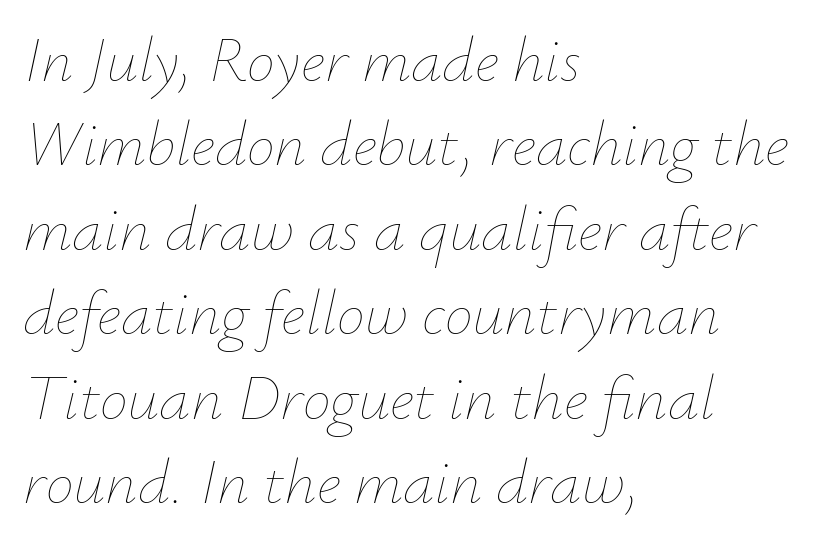
{"italic": "yes", "lean": "right", "slant_degrees": 12, "bold": "no", "weight": "thin", "width": "normal", "stroke_contrast": "low", "x_height": "small", "monospaced": "no", "underline": "no", "align": "left", "line_spacing": "normal", "line_spacing_ratio": 1.34, "letter_spacing": "normal", "letter_spacing_em": 0.0, "glyph_px": 63}
